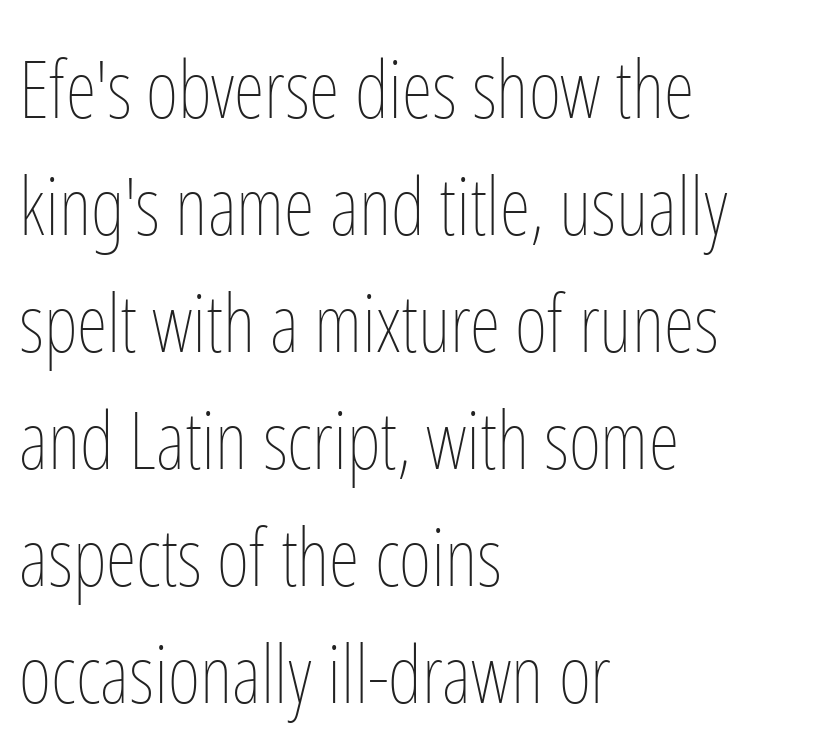
The image shows 79 px thin, condensed type, upright; set left-aligned, normal line spacing (1.48x), normal letter spacing, not underlined; low stroke contrast and a medium x-height.
